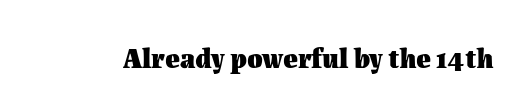
Q: Is the text bold? A: Yes.
Q: Is the text italic (slanted)? A: No, it is upright.
Q: Is the text underlined? A: No.
Q: Is the spacing between letters normal or unusually wide? A: Normal.
Q: Width (condensed, normal, or wide)? A: Normal.
Q: Stroke contrast? A: Medium.
Q: x-height? A: Medium.
Q: Monospaced? A: No.
